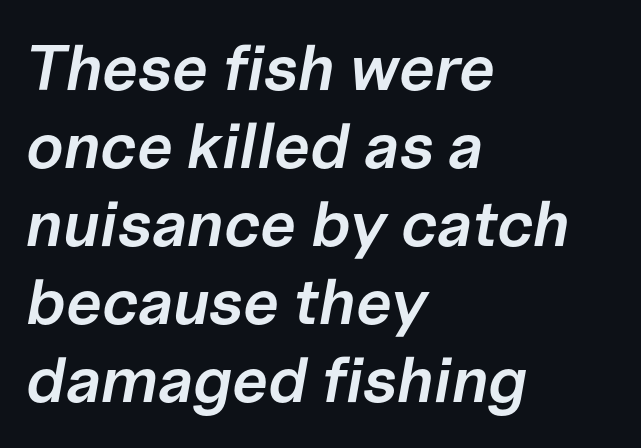
The image shows 64 px semibold type, italic (leaning right); set left-aligned, line spacing 1.22x, normal letter spacing, not underlined; low stroke contrast and a medium x-height.
